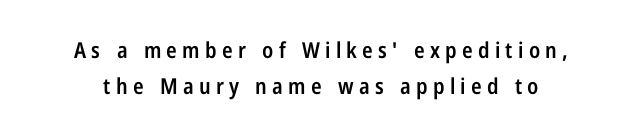
Q: Is the text bold? A: Semi-bold.
Q: Is the text italic (slanted)? A: No, it is upright.
Q: Is the text underlined? A: No.
Q: Is the spacing between letters normal or unusually wide? A: Unusually wide.
Q: Is the spacing between lines tight, normal or loose? A: Normal.
